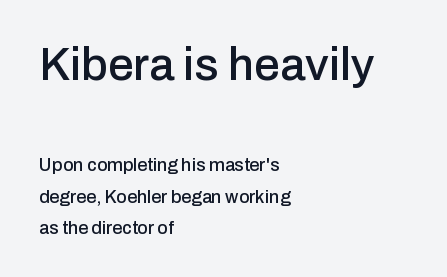
Does the lettering tilt? It doesn't — this is upright. Anything drawn beneath the words? Only blank space. The letters sit at their default tracking, neither squeezed nor spread. If you drew a ruler down the left edge, every line would touch it. Regarding serifs, this sample does without them. Bigger letters appear in the top chunk; the bottom chunk is reduced.
